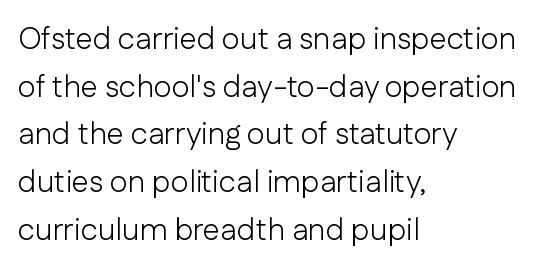
The image shows 31 px light sans-serif type, upright; set left-aligned, normal line spacing (1.54x), normal letter spacing, not underlined; low stroke contrast and a medium x-height.
